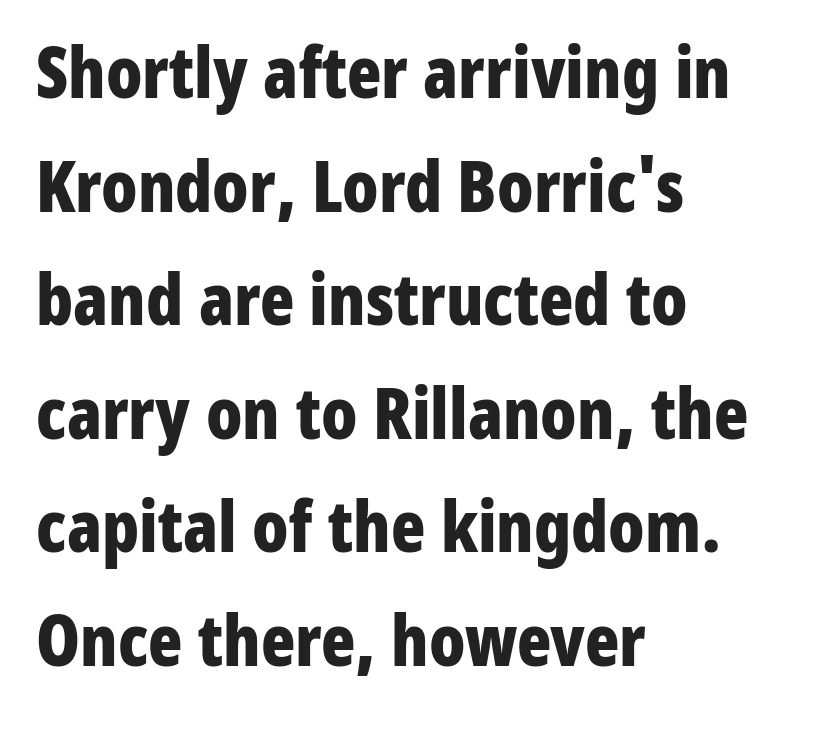
The image shows 71 px bold, condensed sans-serif type, upright; set left-aligned, normal line spacing (1.6x), normal letter spacing, not underlined; low stroke contrast and a medium x-height.
